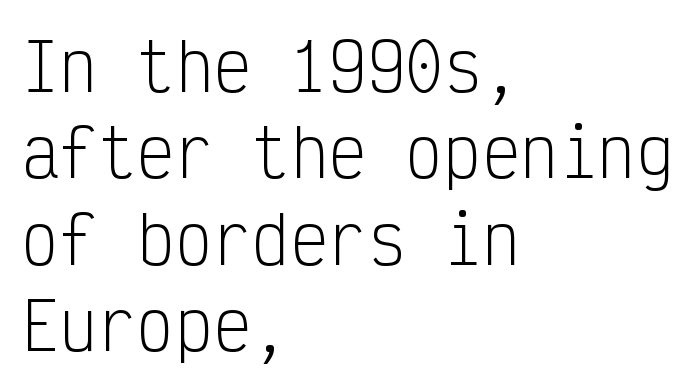
{"serif": "no", "italic": "no", "bold": "no", "weight": "light", "width": "condensed", "stroke_contrast": "low", "x_height": "medium", "monospaced": "yes", "underline": "no", "align": "left", "line_spacing": "normal", "line_spacing_ratio": 1.35, "letter_spacing": "normal", "letter_spacing_em": 0.0, "glyph_px": 64}
